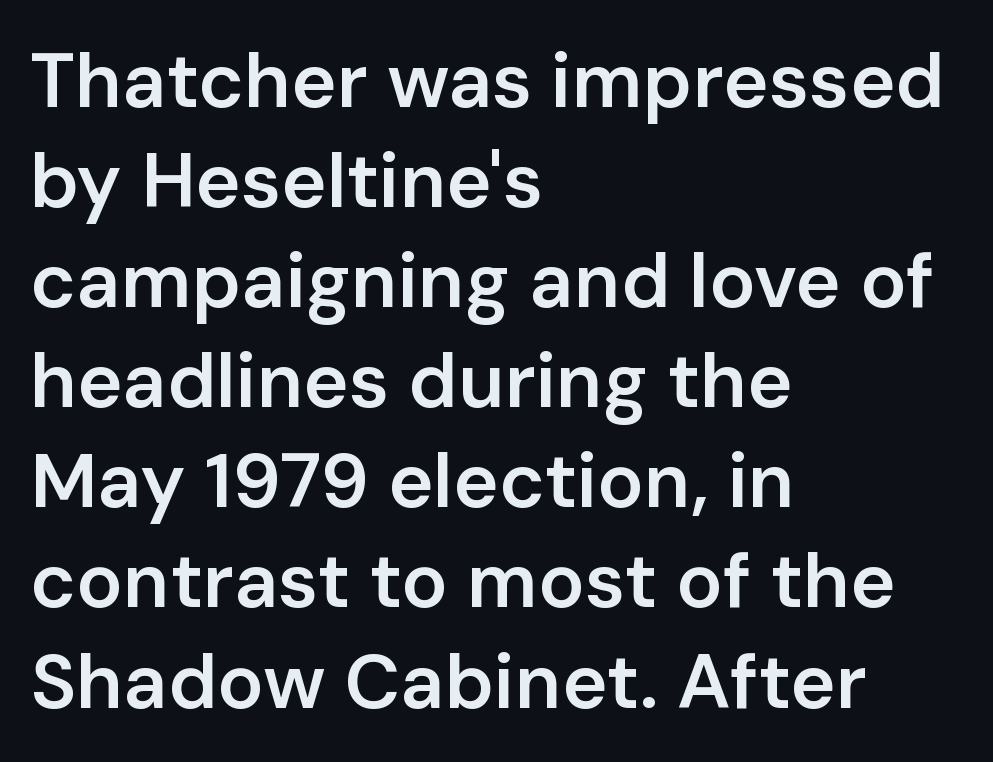
{"serif": "no", "italic": "no", "bold": "semi", "weight": "semibold", "width": "normal", "stroke_contrast": "low", "x_height": "medium", "monospaced": "no", "underline": "no", "align": "left", "line_spacing": "normal", "line_spacing_ratio": 1.3, "letter_spacing": "normal", "letter_spacing_em": 0.0, "glyph_px": 77}
